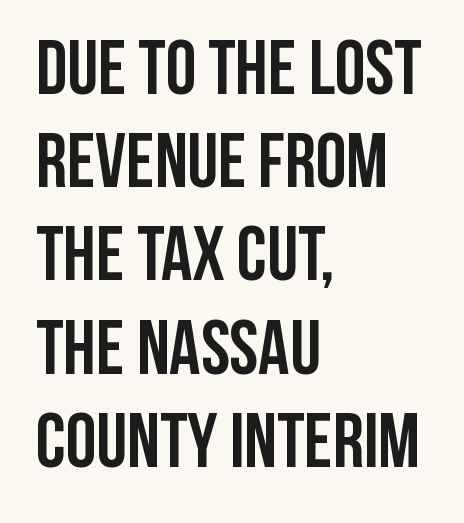
A classic flush-left, rag-right setting is used for this passage. Each letter's strokes conclude bluntly, with no projecting serifs. The passage shown is not underscored anywhere. Here the designer chose a conventional face with non-uniform glyph widths. Do the letters lean? They stand straight. This sample uses plain, unmodified letter spacing.
